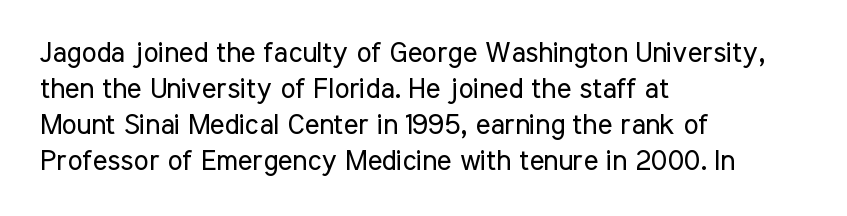
{"serif": "no", "italic": "no", "bold": "no", "weight": "regular", "width": "condensed", "stroke_contrast": "low", "x_height": "medium", "monospaced": "no", "underline": "no", "align": "left", "line_spacing": "normal", "line_spacing_ratio": 1.29, "letter_spacing": "normal", "letter_spacing_em": 0.0, "glyph_px": 28}
